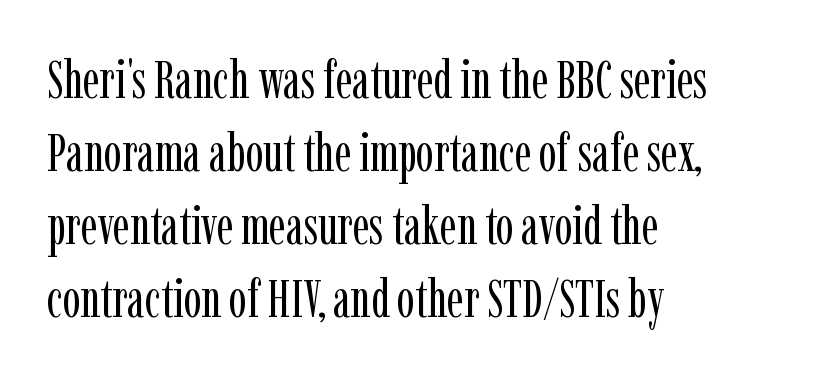
The image shows 53 px regular-weight, condensed serif type, upright; set left-aligned, normal line spacing (1.38x), normal letter spacing, not underlined; low stroke contrast and a medium x-height.
